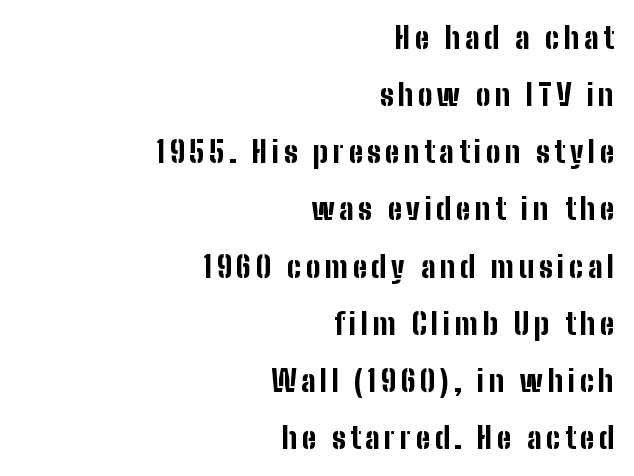
The image shows 29 px bold, condensed sans-serif type, upright; set right-aligned, loose line spacing (1.97x), not underlined; low stroke contrast and a medium x-height.
